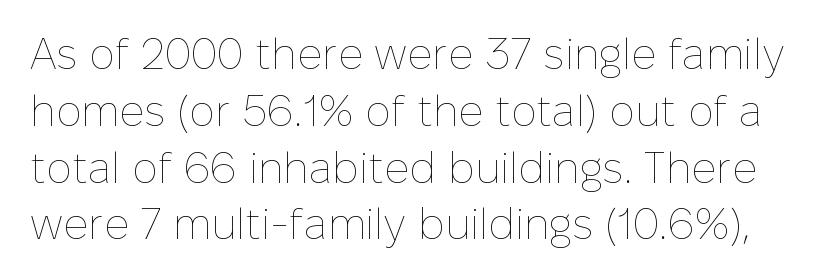
Q: Is the text bold? A: No.
Q: Is the text italic (slanted)? A: No, it is upright.
Q: Is the text underlined? A: No.
Q: Is the spacing between letters normal or unusually wide? A: Normal.
Q: Is the spacing between lines tight, normal or loose? A: Normal.
Q: Width (condensed, normal, or wide)? A: Normal.
Q: Stroke contrast? A: Low.
Q: x-height? A: Medium.
Q: Monospaced? A: No.
